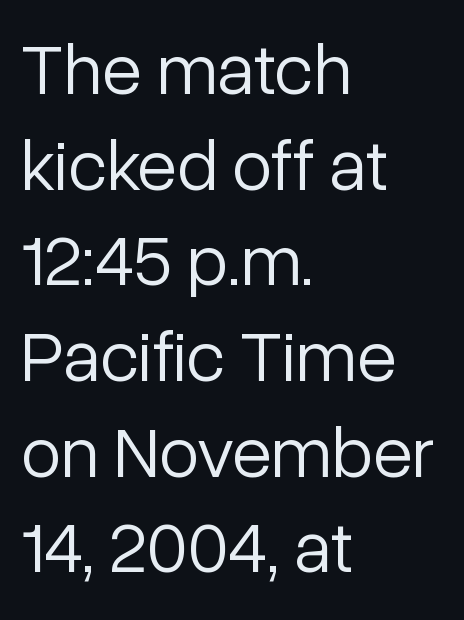
{"serif": "no", "italic": "no", "bold": "no", "weight": "light", "width": "normal", "stroke_contrast": "low", "x_height": "medium", "monospaced": "no", "underline": "no", "align": "left", "line_spacing": "normal", "line_spacing_ratio": 1.31, "letter_spacing": "normal", "letter_spacing_em": 0.0, "glyph_px": 73}
